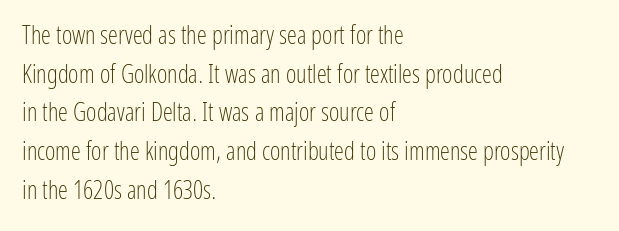
Q: Is the text bold? A: No.
Q: Is the text italic (slanted)? A: No, it is upright.
Q: Is the text underlined? A: No.
Q: How is the paragraph aligned? A: Left-aligned.
Q: Is the spacing between letters normal or unusually wide? A: Normal.
Q: Is the spacing between lines tight, normal or loose? A: Normal.
